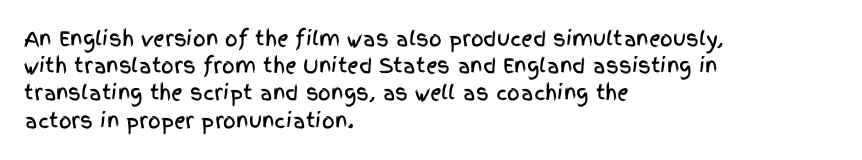
Teacher's note: observe the even left margin — that is flush-left alignment. Letter spacing: default. Every stem runs plumb, perpendicular to the baseline. The baseline area is clear. One glance says typical: line gaps are just what's usual.
